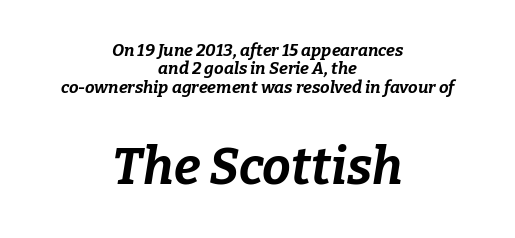
Honestly, the rows look squashed on top of each other. On the weight axis this lands at bold, roughly 700. Neither beginnings nor endings align; midpoints do. The passage shown leans; its letterforms are oblique. Each word holds together tightly as a unit, with standard inter-letter gaps.
